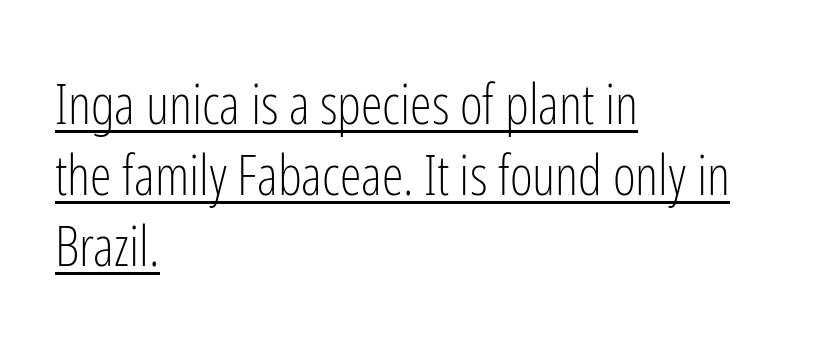
The image shows 55 px light, condensed sans-serif type, upright; set left-aligned, normal line spacing (1.29x), normal letter spacing, underlined; low stroke contrast and a medium x-height.
